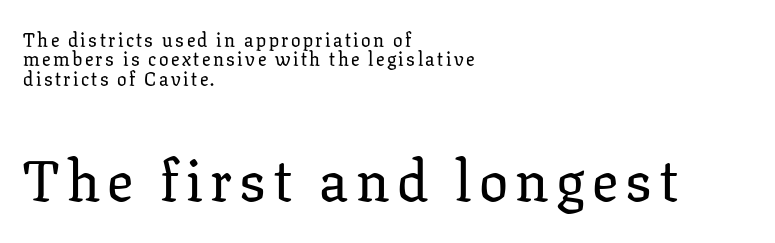
Does the lettering tilt? It doesn't — this is upright. The following chunk of copy outweighs the initial chunk in type size. The letters carry serifs — small finishing strokes at the ends of their stems. The typesetter chose a ragged-right arrangement here. Each letter keeps its own natural width here, so spacing adapts to shape.
